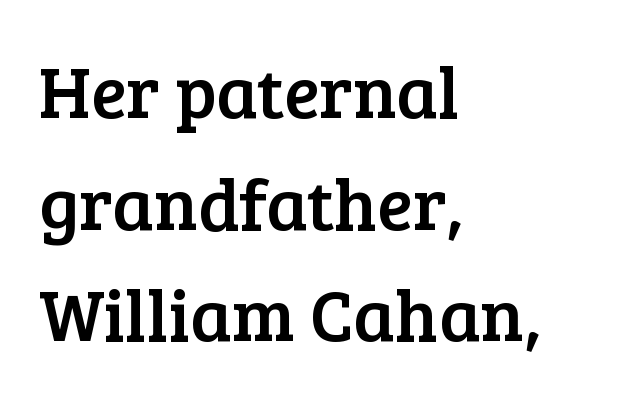
Regular leading. Is this a fixed-width face? No — the glyphs have proportional, varying widths. Compared with typical body copy, the letter spacing here is the same. In terms of posture, this sample is upright.
